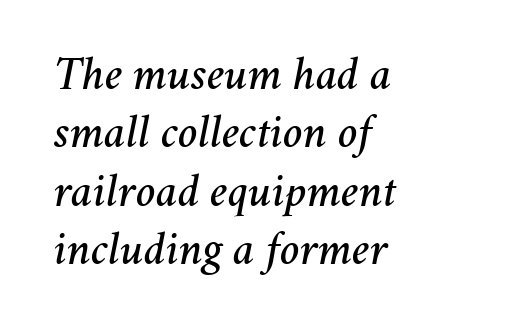
This sample uses an oblique cut, with every glyph tilted off the vertical. The space directly below the letters is spotless. This sample has the flowing, uneven cadence of proportional lettering. The compositor pushed each line to the left boundary. This sample uses plain, unmodified letter spacing.
